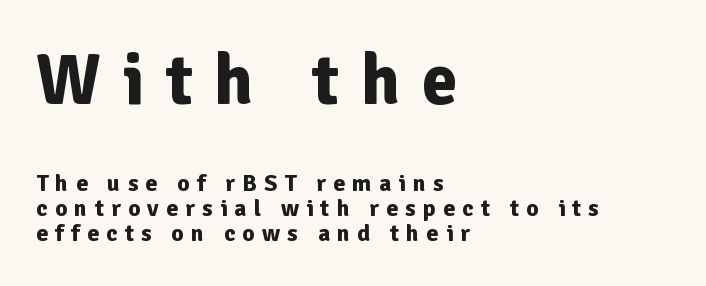
{"serif": "no", "italic": "no", "bold": "yes", "weight": "bold", "width": "normal", "stroke_contrast": "low", "x_height": "medium", "monospaced": "no", "underline": "no", "align": "left", "line_spacing": "tight", "line_spacing_ratio": 1.04, "letter_spacing": "wide", "letter_spacing_em": 0.3, "larger_block": "first", "size_ratio": 3.0, "glyph_px": 72}
